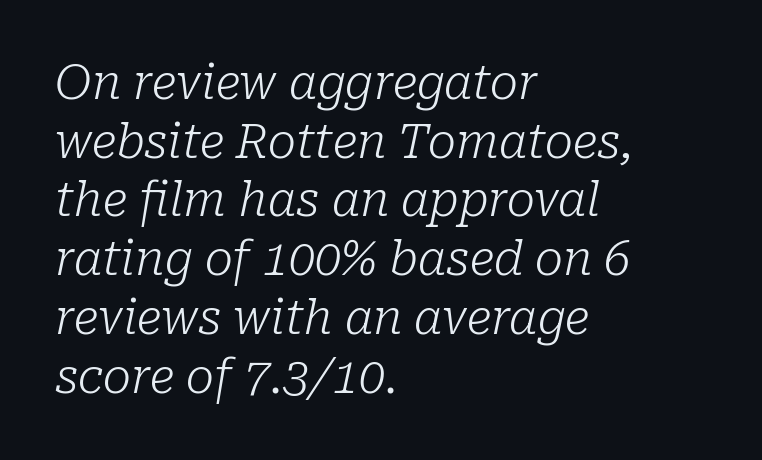
{"serif": "yes", "italic": "yes", "lean": "right", "slant_degrees": 10, "bold": "no", "weight": "light", "width": "normal", "stroke_contrast": "low", "x_height": "medium", "monospaced": "no", "underline": "no", "align": "left", "line_spacing": "normal", "line_spacing_ratio": 1.25, "letter_spacing": "normal", "letter_spacing_em": 0.0, "glyph_px": 47}
